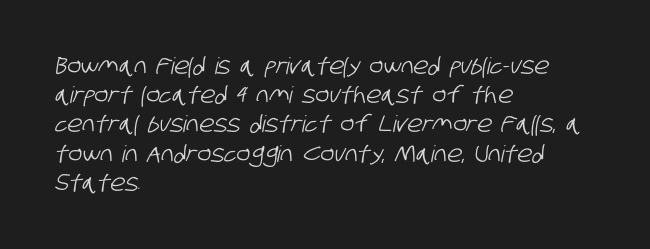
The image shows 23 px text type; set left-aligned, normal line spacing (1.27x), normal letter spacing, not underlined.
